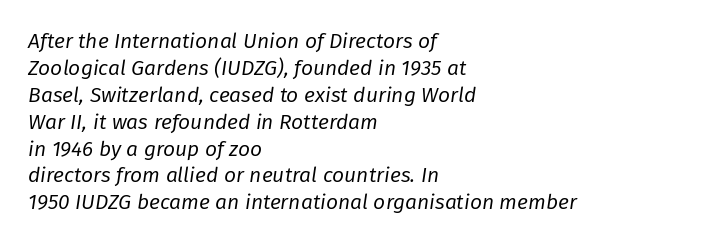
Type without underlining. Leftover space on each line is placed entirely after the last word. Rendered with sloped, italic letterforms. The letters look calm and open, with moderate or lighter stems.
